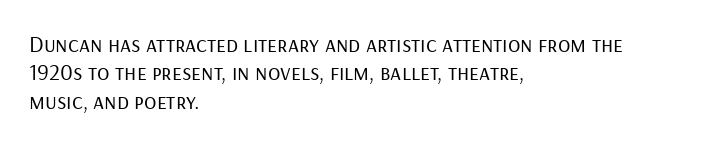
Q: Is the text bold? A: No.
Q: Is the text italic (slanted)? A: No, it is upright.
Q: Is the text underlined? A: No.
Q: How is the paragraph aligned? A: Left-aligned.
Q: Is the spacing between letters normal or unusually wide? A: Normal.
